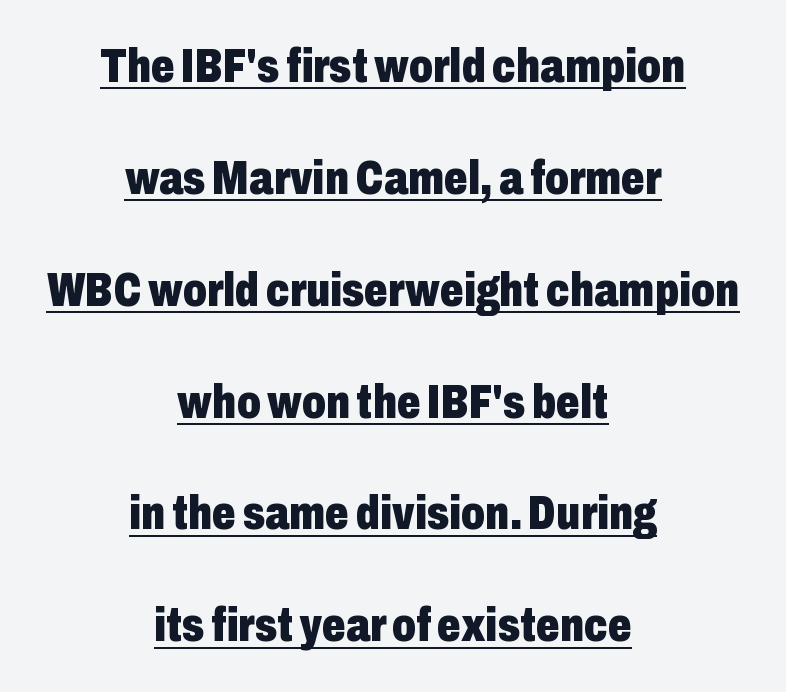
Plenty of ink on the page — the face is bold. The specimen includes a rule beneath the text block's lines. Alignment: centered. The letters advance in unequal steps, a hallmark of proportional type.
